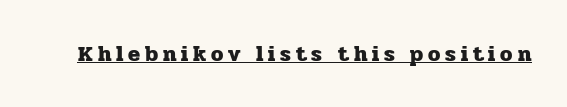
{"italic": "no", "bold": "yes", "underline": "yes", "letter_spacing": "wide", "letter_spacing_em": 0.22, "glyph_px": 22}
